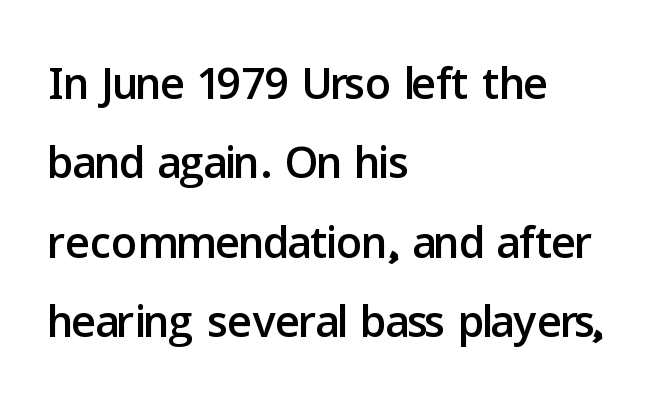
The image shows 64 px sans-serif type, upright; set left-aligned, line spacing 1.24x, normal letter spacing, not underlined; low stroke contrast and a medium x-height.
